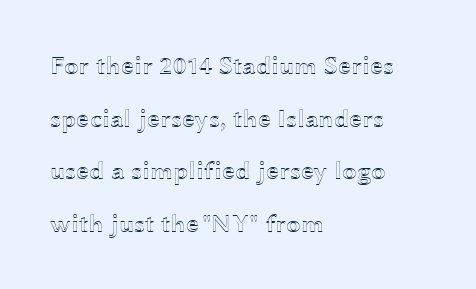
Q: Is the text italic (slanted)? A: No, it is upright.
Q: Is the text underlined? A: No.
Q: How is the paragraph aligned? A: Left-aligned.
Q: Is the spacing between letters normal or unusually wide? A: Normal.
Q: Is the spacing between lines tight, normal or loose? A: Loose.
